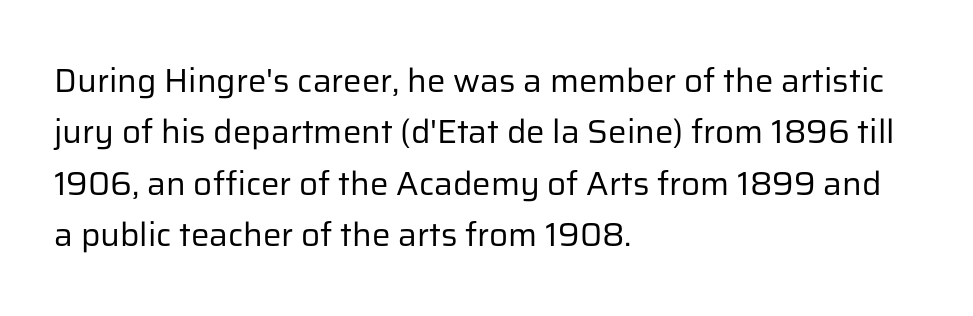
Q: Is the text bold? A: No.
Q: Is the text italic (slanted)? A: No, it is upright.
Q: Is the typeface a serif or a sans-serif typeface? A: Sans-serif.
Q: Is the text underlined? A: No.
Q: How is the paragraph aligned? A: Left-aligned.
Q: Is the spacing between letters normal or unusually wide? A: Normal.
Q: Is the spacing between lines tight, normal or loose? A: Normal.
Q: Width (condensed, normal, or wide)? A: Normal.
Q: Stroke contrast? A: Low.
Q: x-height? A: Medium.
Q: Monospaced? A: No.
